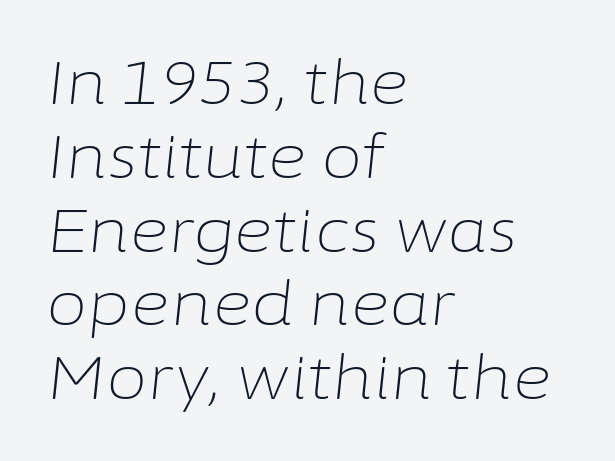
Q: Is the text bold? A: No.
Q: Is the text italic (slanted)? A: Yes, it leans right by about 6 degrees.
Q: Is the text underlined? A: No.
Q: How is the paragraph aligned? A: Left-aligned.
Q: Is the spacing between letters normal or unusually wide? A: Normal.
Q: Width (condensed, normal, or wide)? A: Normal.
Q: Stroke contrast? A: Low.
Q: x-height? A: Medium.
Q: Monospaced? A: No.
